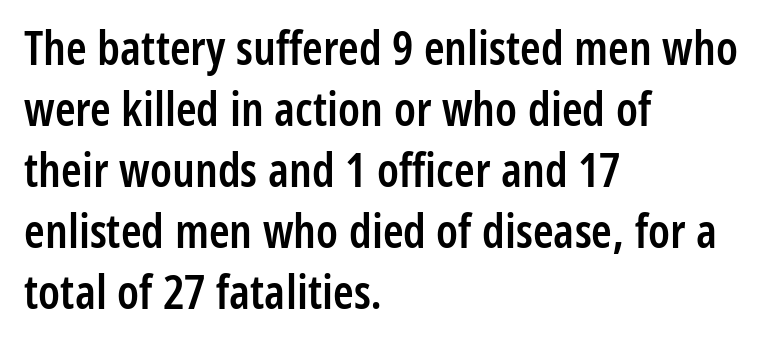
The image shows 47 px semibold, condensed sans-serif type, upright; set left-aligned, normal line spacing (1.3x), normal letter spacing, not underlined; low stroke contrast and a medium x-height.
